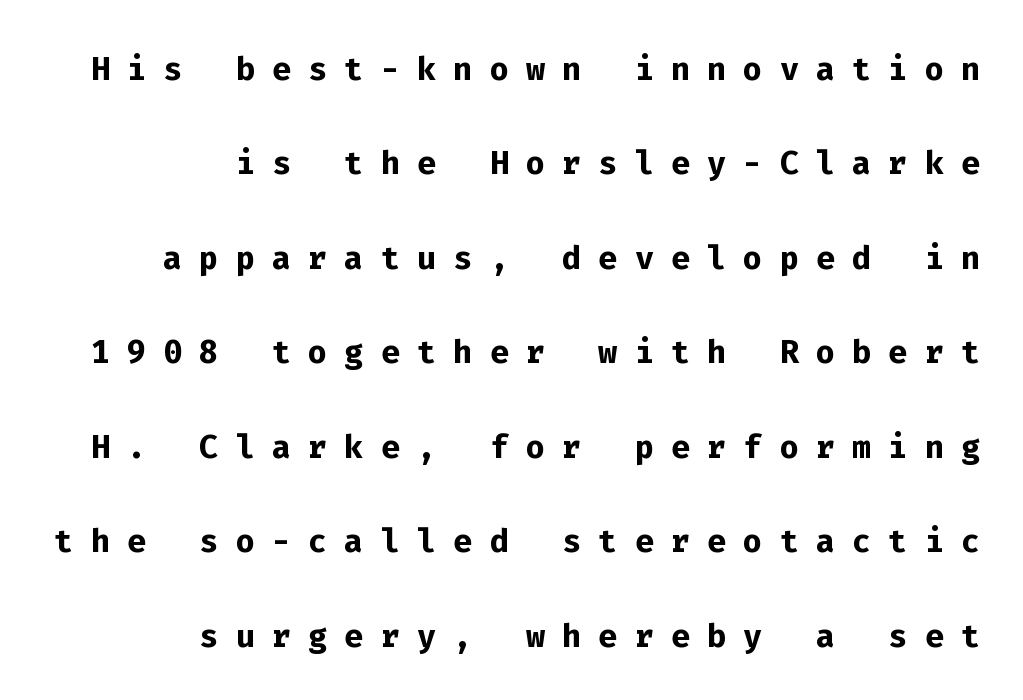
{"serif": "no", "italic": "no", "bold": "yes", "weight": "semibold", "width": "normal", "stroke_contrast": "low", "x_height": "medium", "monospaced": "yes", "underline": "no", "align": "right", "line_spacing": "loose", "line_spacing_ratio": 2.1, "letter_spacing": "wide", "letter_spacing_em": 0.38, "glyph_px": 45}
